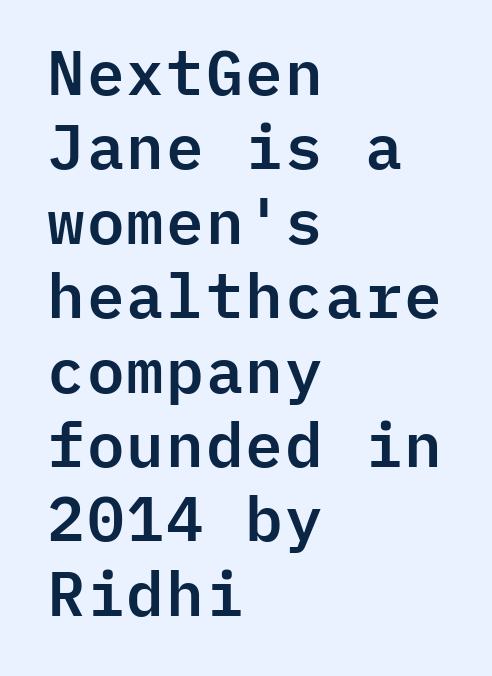
Characters follow at the spacing the type designer built in. Bare-footed words on every line. Regarding serifs, this sample does without them. Spacing verdict: monospaced, one width for all characters.
